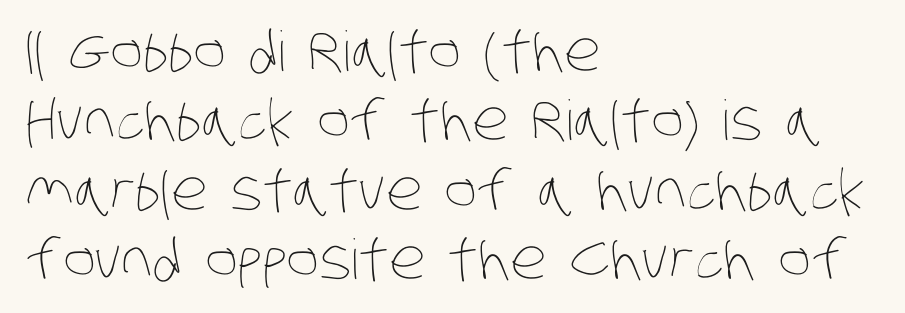
The image shows 55 px thin, condensed type; set left-aligned, normal line spacing (1.26x), normal letter spacing, not underlined; low stroke contrast and a large x-height.
